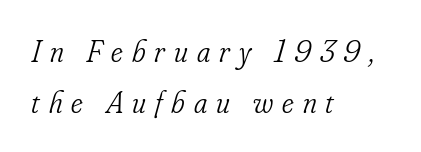
Q: Is the text bold? A: No.
Q: Is the text italic (slanted)? A: Yes, it leans right by about 16 degrees.
Q: Is the typeface a serif or a sans-serif typeface? A: Serif.
Q: Is the text underlined? A: No.
Q: How is the paragraph aligned? A: Left-aligned.
Q: Is the spacing between letters normal or unusually wide? A: Unusually wide.
Q: Is the spacing between lines tight, normal or loose? A: Normal.
Q: Width (condensed, normal, or wide)? A: Condensed.
Q: Stroke contrast? A: Low.
Q: x-height? A: Small.
Q: Monospaced? A: No.
